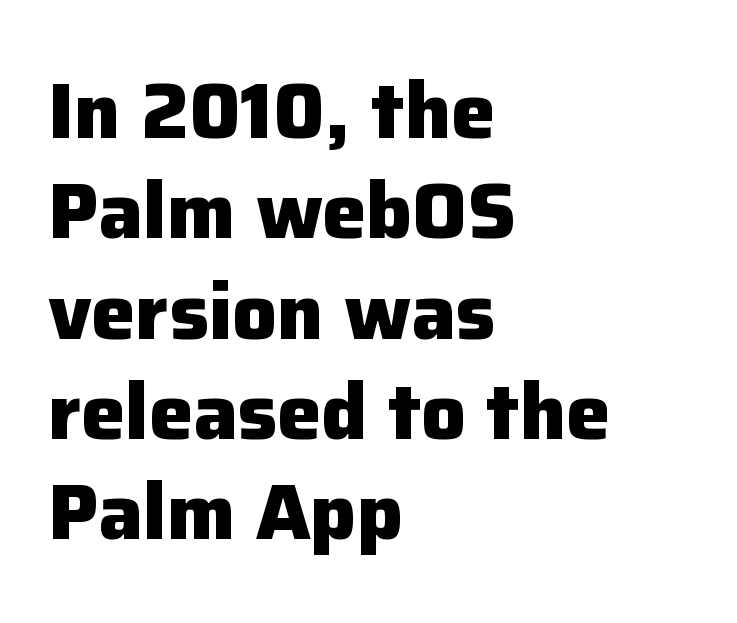
The image shows 79 px heavy sans-serif type, upright; set left-aligned, normal line spacing (1.27x), normal letter spacing, not underlined; low stroke contrast and a medium x-height.
